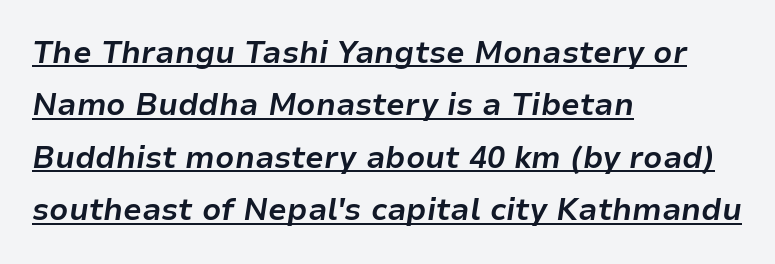
The image shows 30 px bold type, italic (leaning right); set left-aligned, line spacing 1.75x, normal letter spacing, underlined; low stroke contrast and a medium x-height.
